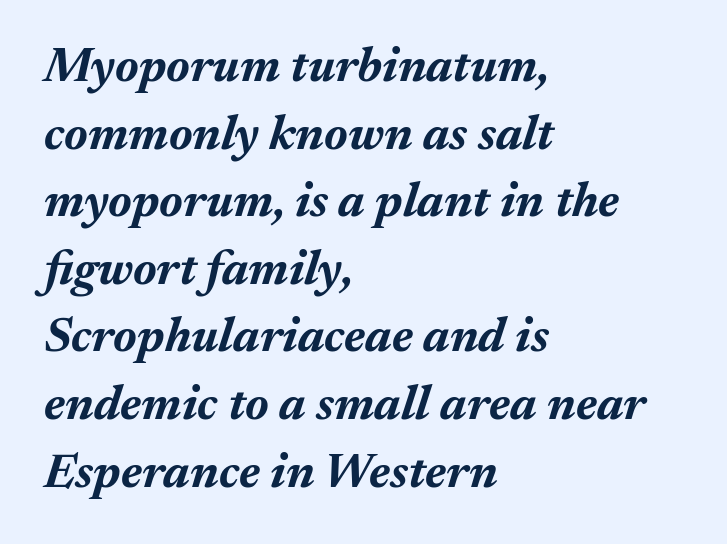
Q: Is the text bold? A: Yes.
Q: Is the text italic (slanted)? A: Yes, it leans right by about 17 degrees.
Q: Is the text underlined? A: No.
Q: How is the paragraph aligned? A: Left-aligned.
Q: Is the spacing between letters normal or unusually wide? A: Normal.
Q: Is the spacing between lines tight, normal or loose? A: Normal.
Q: Width (condensed, normal, or wide)? A: Normal.
Q: Stroke contrast? A: Medium.
Q: x-height? A: Medium.
Q: Monospaced? A: No.
